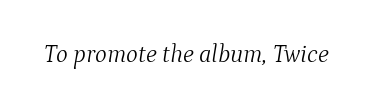
The image shows 25 px text type, italic (leaning right); set normal letter spacing, not underlined.
